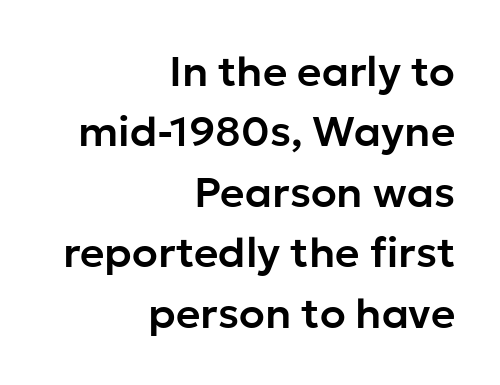
In terms of posture, this sample is upright. Caption: standard tracking, unaltered. These lines are set flush right with a ragged left edge. Note: no serifs on the glyphs. The rendering uses natural spacing where letterforms have individual widths.
